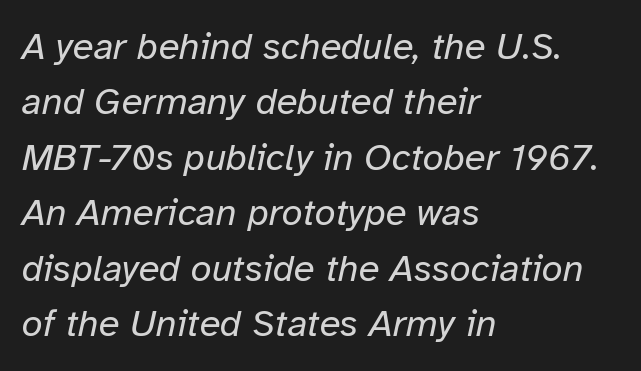
The image shows 38 px regular-weight type, italic (leaning right); set left-aligned, normal line spacing (1.46x), normal letter spacing, not underlined; low stroke contrast and a medium x-height.
